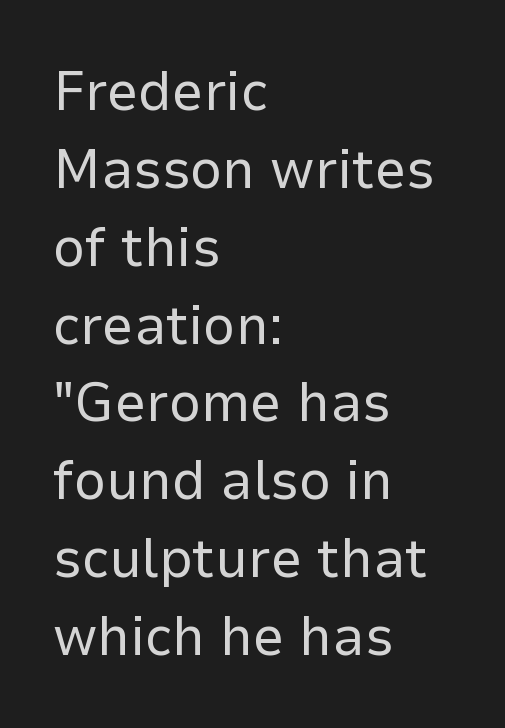
Q: Is the text bold? A: No.
Q: Is the text italic (slanted)? A: No, it is upright.
Q: Is the typeface a serif or a sans-serif typeface? A: Sans-serif.
Q: Is the text underlined? A: No.
Q: How is the paragraph aligned? A: Left-aligned.
Q: Is the spacing between letters normal or unusually wide? A: Normal.
Q: Is the spacing between lines tight, normal or loose? A: Normal.
Q: Width (condensed, normal, or wide)? A: Normal.
Q: Stroke contrast? A: Low.
Q: x-height? A: Medium.
Q: Monospaced? A: No.
